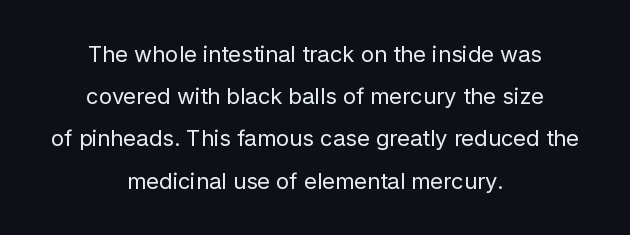
Q: Is the text bold? A: No.
Q: Is the text italic (slanted)? A: No, it is upright.
Q: Is the text underlined? A: No.
Q: How is the paragraph aligned? A: Centered.
Q: Is the spacing between letters normal or unusually wide? A: Normal.
Q: Is the spacing between lines tight, normal or loose? A: Loose.
